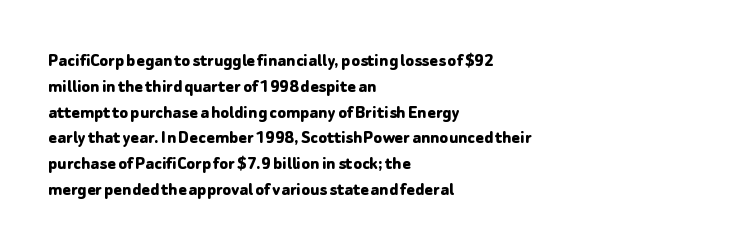
Q: Is the text bold? A: Yes.
Q: Is the text italic (slanted)? A: No, it is upright.
Q: Is the text underlined? A: No.
Q: How is the paragraph aligned? A: Left-aligned.
Q: Is the spacing between letters normal or unusually wide? A: Normal.
Q: Is the spacing between lines tight, normal or loose? A: Normal.
